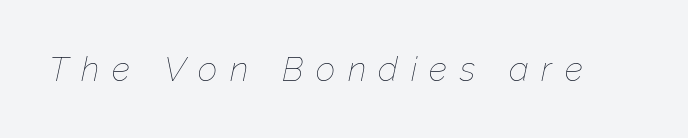
The image shows 34 px thin type, italic (leaning right); set unusually wide letter spacing (+0.37 em), not underlined; low stroke contrast and a medium x-height.
